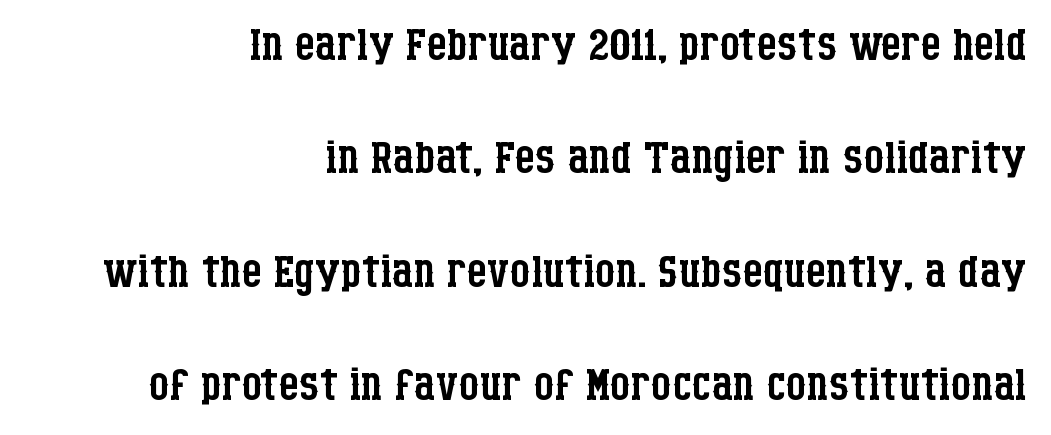
Teacher's note: observe the even right margin — that is flush-right alignment. The letters advance in unequal steps, a hallmark of proportional type. Serifs: yes, visible at the terminals of the letterforms. Tracking here is standard; glyphs follow each other at the usual distance. Unbolded letterforms with no extra heft. Underline: absent.
